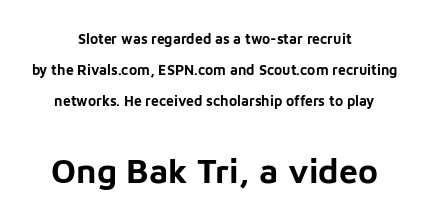
Q: Is the text bold? A: Yes.
Q: Is the text italic (slanted)? A: No, it is upright.
Q: Is the typeface a serif or a sans-serif typeface? A: Sans-serif.
Q: Is the text underlined? A: No.
Q: How is the paragraph aligned? A: Centered.
Q: Is the spacing between letters normal or unusually wide? A: Normal.
Q: Is the spacing between lines tight, normal or loose? A: Loose.
Q: Which block of text is set in a larger size, the first (top) or the second (bottom)? A: The second (bottom) one.
Q: Width (condensed, normal, or wide)? A: Normal.
Q: Stroke contrast? A: Low.
Q: x-height? A: Medium.
Q: Monospaced? A: No.
